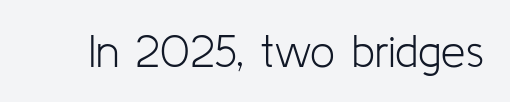
The image shows 44 px light sans-serif type, upright; set normal letter spacing, not underlined; low stroke contrast and a medium x-height.
